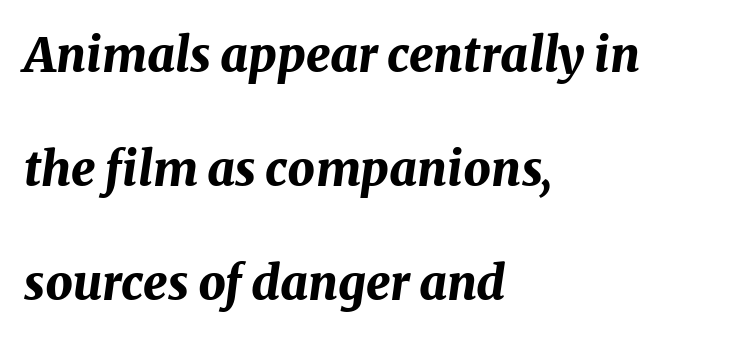
Q: Is the text bold? A: Yes.
Q: Is the text italic (slanted)? A: Yes, it leans right by about 8 degrees.
Q: Is the text underlined? A: No.
Q: How is the paragraph aligned? A: Left-aligned.
Q: Is the spacing between letters normal or unusually wide? A: Normal.
Q: Is the spacing between lines tight, normal or loose? A: Loose.
Q: Width (condensed, normal, or wide)? A: Normal.
Q: Stroke contrast? A: Medium.
Q: x-height? A: Medium.
Q: Monospaced? A: No.
